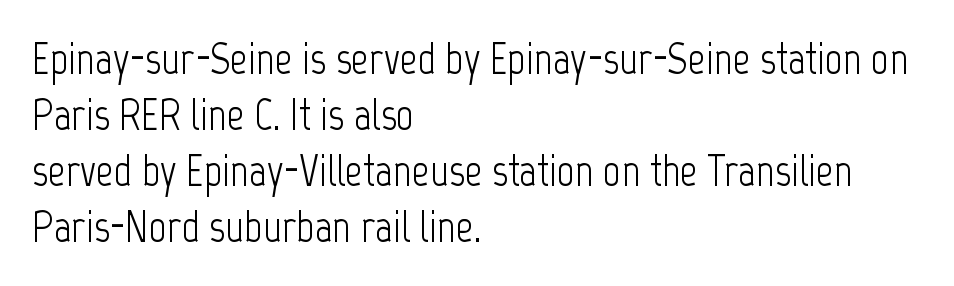
Q: Is the text bold? A: No.
Q: Is the text italic (slanted)? A: No, it is upright.
Q: Is the typeface a serif or a sans-serif typeface? A: Sans-serif.
Q: Is the text underlined? A: No.
Q: How is the paragraph aligned? A: Left-aligned.
Q: Is the spacing between letters normal or unusually wide? A: Normal.
Q: Is the spacing between lines tight, normal or loose? A: Normal.
Q: Width (condensed, normal, or wide)? A: Condensed.
Q: Stroke contrast? A: Low.
Q: x-height? A: Medium.
Q: Monospaced? A: No.
